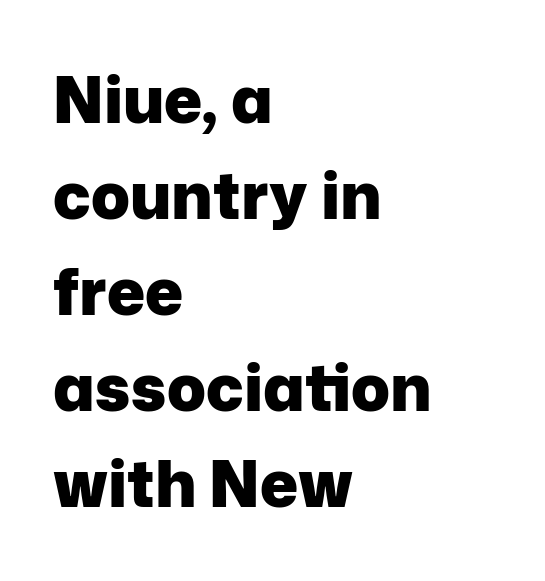
Q: Is the text bold? A: Yes.
Q: Is the text italic (slanted)? A: No, it is upright.
Q: Is the typeface a serif or a sans-serif typeface? A: Sans-serif.
Q: Is the text underlined? A: No.
Q: How is the paragraph aligned? A: Left-aligned.
Q: Is the spacing between letters normal or unusually wide? A: Normal.
Q: Is the spacing between lines tight, normal or loose? A: Normal.
Q: Width (condensed, normal, or wide)? A: Normal.
Q: Stroke contrast? A: Low.
Q: x-height? A: Medium.
Q: Monospaced? A: No.
